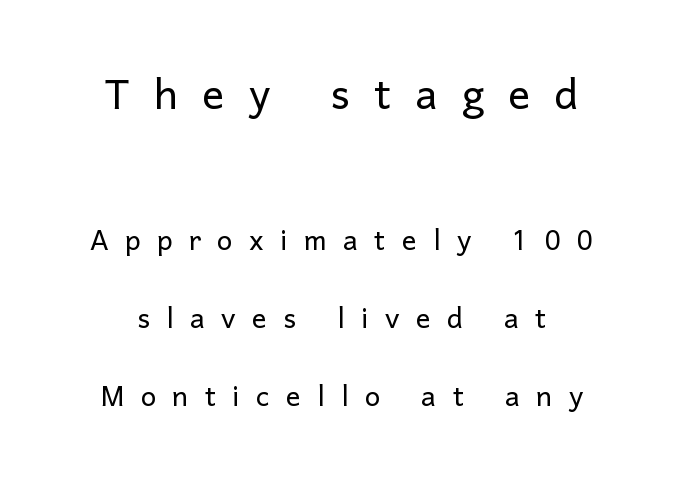
The image shows 55 px light sans-serif type, upright; set centered, loose line spacing (2.11x), unusually wide letter spacing (+0.44 em), not underlined; the first (top) block is 1.49x larger; low stroke contrast and a medium x-height.
